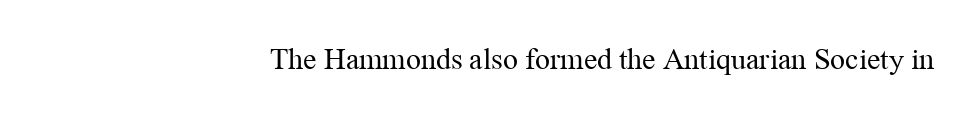
The image shows 30 px regular-weight serif type, upright; set right-aligned, normal letter spacing, not underlined; medium stroke contrast and a medium x-height.
